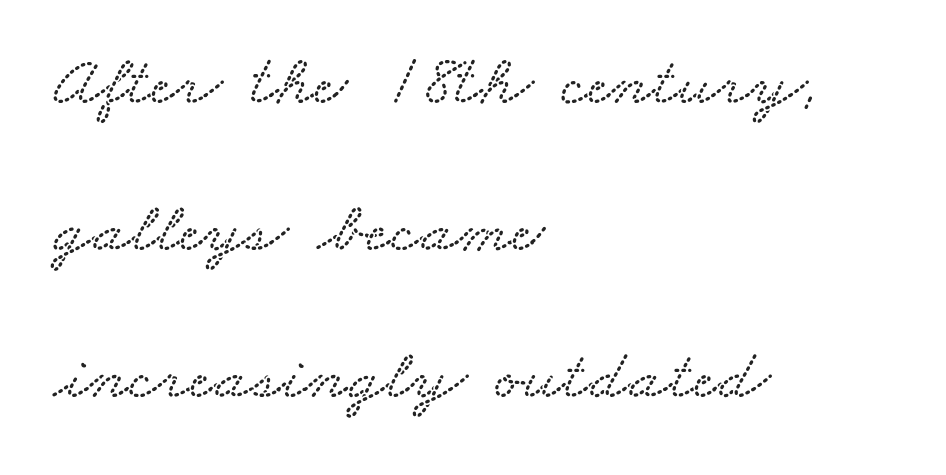
{"width": "wide", "stroke_contrast": "low", "x_height": "small", "monospaced": "no", "underline": "no", "align": "left", "line_spacing": "loose", "line_spacing_ratio": 2.04, "letter_spacing": "normal", "letter_spacing_em": 0.0, "glyph_px": 72}
